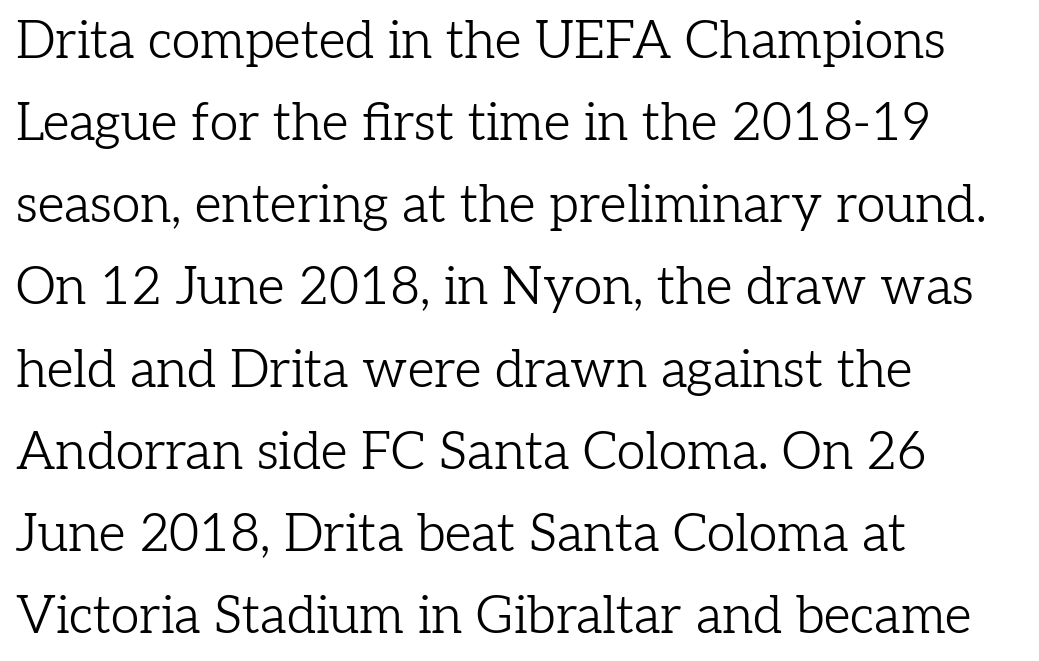
Every stem runs plumb, perpendicular to the baseline. This sample has the flowing, uneven cadence of proportional lettering. This rendering uses left alignment, leaving the right contour irregular. Caption: standard tracking, unaltered. Vertical spacing — default.
